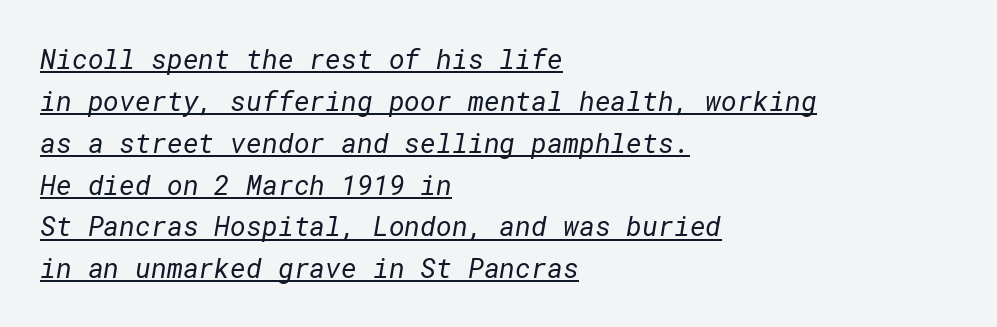
The font is comparable to plain body text, perhaps lighter. Compared with typical paragraphs, the rows here are spaced about the same. Nobody touched the tracking dial on this one. The paragraph has a hard left edge and a soft right edge.
